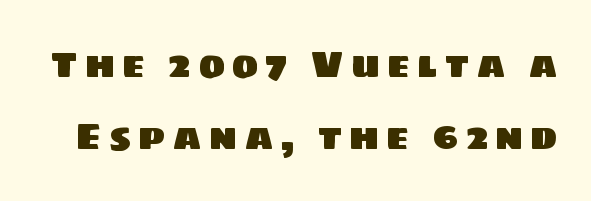
Q: Is the typeface a serif or a sans-serif typeface? A: Sans-serif.
Q: Is the text underlined? A: No.
Q: Is the spacing between lines tight, normal or loose? A: Loose.
Q: Width (condensed, normal, or wide)? A: Normal.
Q: Stroke contrast? A: Low.
Q: x-height? A: Large.
Q: Monospaced? A: No.
